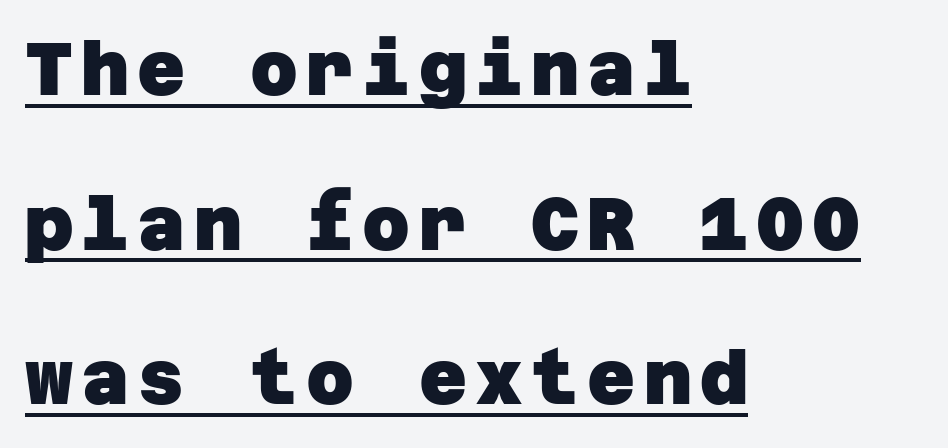
Underlined type. These words are printed bold, with thick strokes throughout. The leading is generous, giving the passage an open texture. Note: no serifs on the glyphs.
